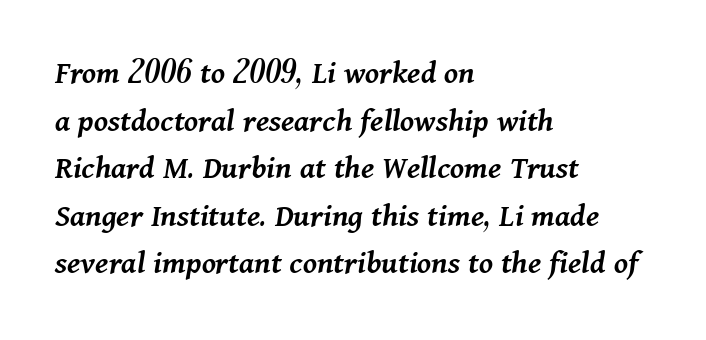
The image shows 34 px semibold type, italic (leaning right); set left-aligned, normal line spacing (1.4x), normal letter spacing, not underlined; medium stroke contrast and a medium x-height.
